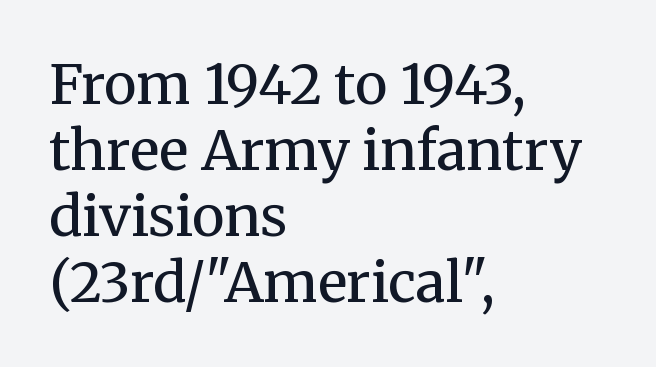
Q: Is the text bold? A: No.
Q: Is the text italic (slanted)? A: No, it is upright.
Q: Is the typeface a serif or a sans-serif typeface? A: Serif.
Q: Is the text underlined? A: No.
Q: How is the paragraph aligned? A: Left-aligned.
Q: Is the spacing between letters normal or unusually wide? A: Normal.
Q: Width (condensed, normal, or wide)? A: Normal.
Q: Stroke contrast? A: Medium.
Q: x-height? A: Medium.
Q: Monospaced? A: No.
